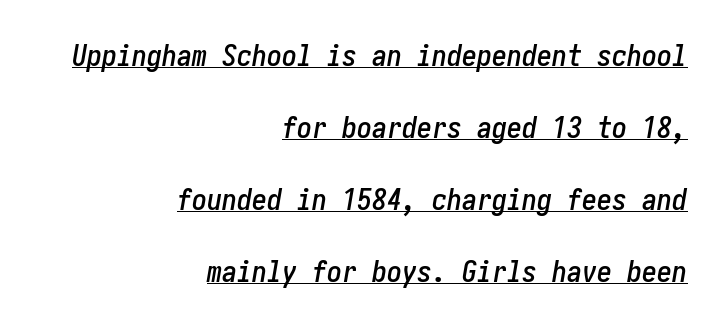
These lines were composed using italics. There is no visible air inserted between adjacent glyphs. These lines stand farther apart than default settings would place them. Notice how a bar underscores the lettering throughout.
